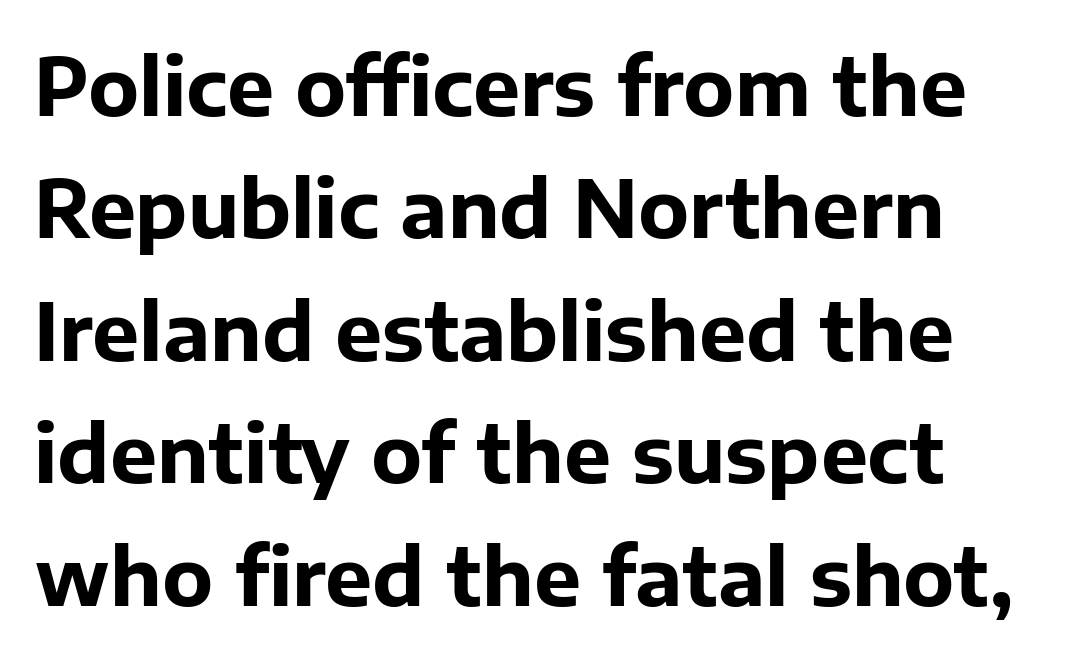
The image shows 79 px bold sans-serif type, upright; set normal line spacing (1.55x), normal letter spacing, not underlined; low stroke contrast and a medium x-height.
